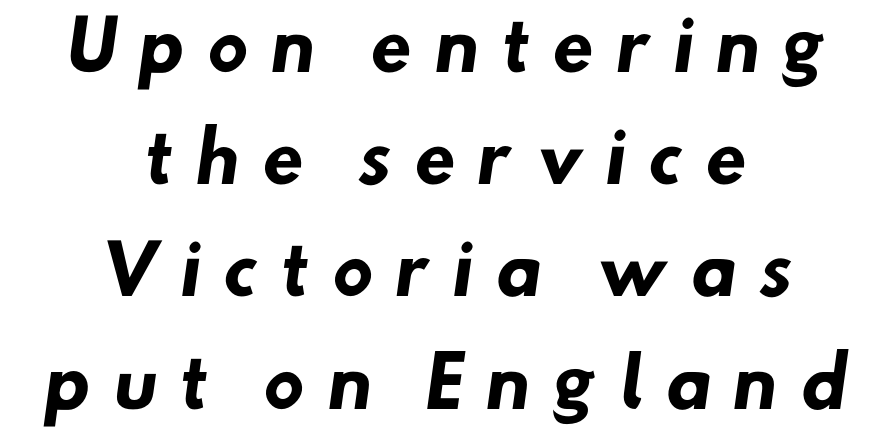
No feet cap the strokes, marking this as sans-serif type. The face used here is proportionally spaced, like ordinary book or web type. Regular leading. Does the weight exceed regular? Yes, all the way to bold. The lines are quadded center.
